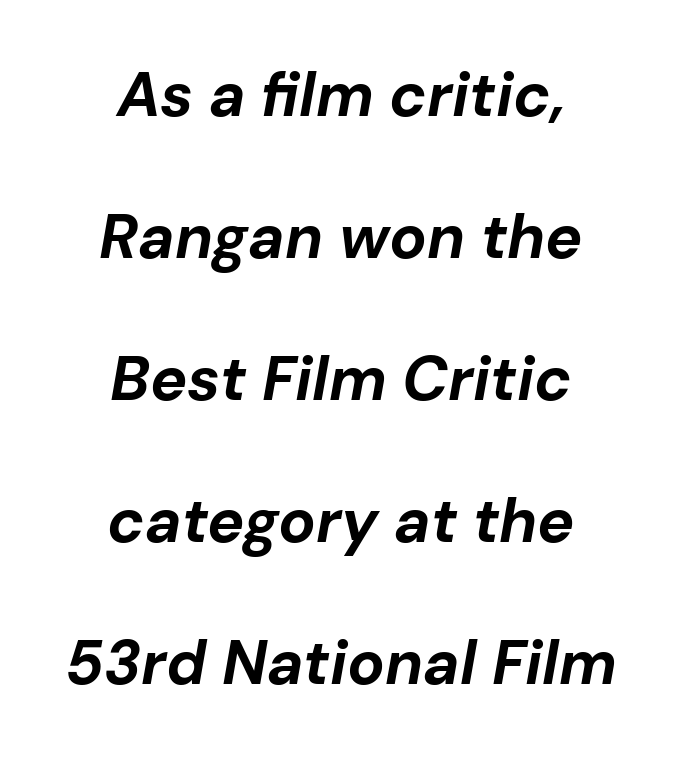
The image shows 62 px bold type, italic (leaning right); set centered, loose line spacing (2.29x), normal letter spacing, not underlined; low stroke contrast and a medium x-height.
